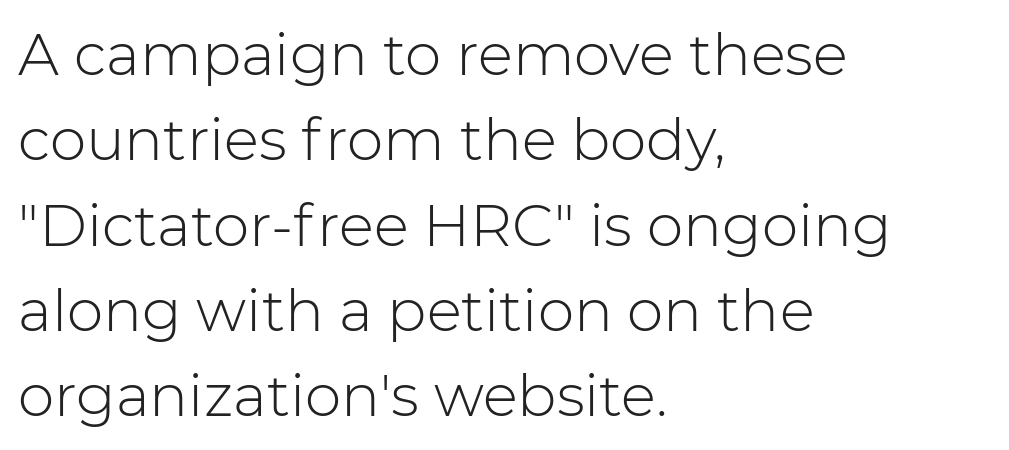
What stands out about the letter spacing? Nothing — it is the standard amount. Character widths vary here, with narrow letters taking less room than wide ones. In terms of letterform style, serifs are entirely absent. The weight tops out at a normal text grade. The ragged edge is on the right, which tells us the setting is flush left.
